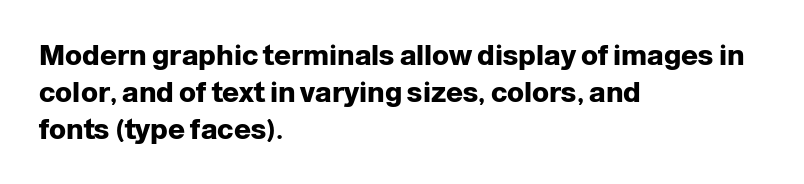
To sum up the face: it is a sans, with no serifs. Is this a fixed-width face? No — the glyphs have proportional, varying widths. Each line starts at the same left margin while the right side varies. Underline: absent.
